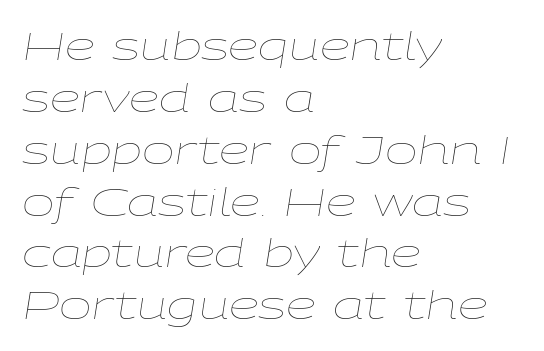
The image shows 39 px thin, wide type, italic (leaning right); set left-aligned, normal line spacing (1.33x), normal letter spacing, not underlined; low stroke contrast and a medium x-height.
